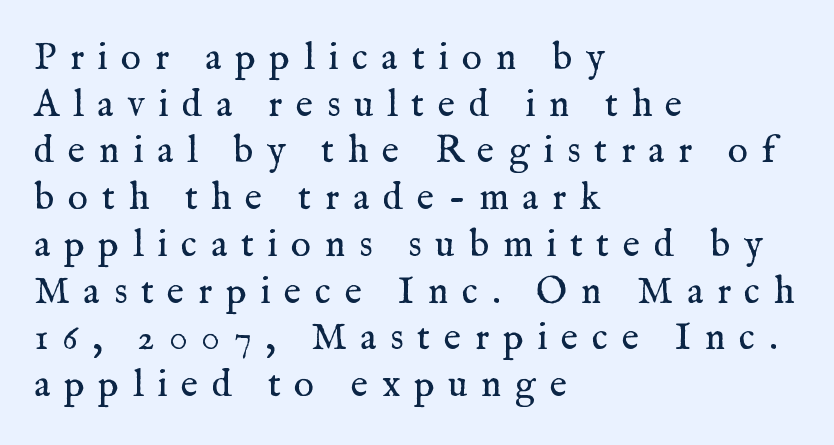
Q: Is the text bold? A: No.
Q: Is the text italic (slanted)? A: No, it is upright.
Q: Is the typeface a serif or a sans-serif typeface? A: Serif.
Q: Is the text underlined? A: No.
Q: How is the paragraph aligned? A: Left-aligned.
Q: Is the spacing between letters normal or unusually wide? A: Unusually wide.
Q: Width (condensed, normal, or wide)? A: Normal.
Q: Stroke contrast? A: Medium.
Q: x-height? A: Medium.
Q: Monospaced? A: No.
